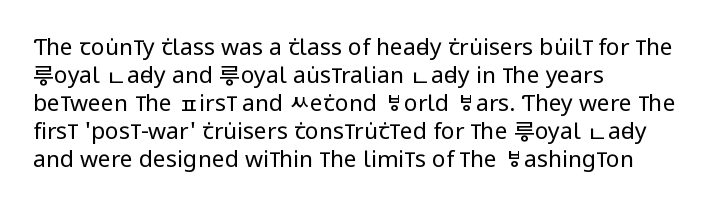
{"italic": "no", "bold": "no", "underline": "no", "align": "left", "line_spacing_ratio": 1.22, "letter_spacing": "normal", "letter_spacing_em": 0.0, "glyph_px": 23}
